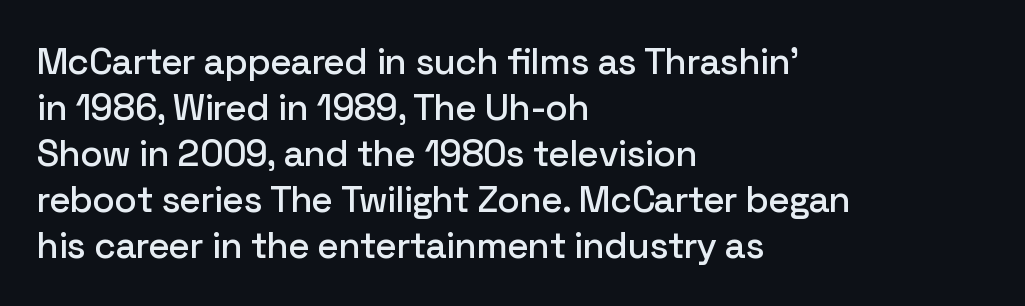
Q: Is the text italic (slanted)? A: No, it is upright.
Q: Is the typeface a serif or a sans-serif typeface? A: Sans-serif.
Q: Is the text underlined? A: No.
Q: How is the paragraph aligned? A: Left-aligned.
Q: Is the spacing between letters normal or unusually wide? A: Normal.
Q: Width (condensed, normal, or wide)? A: Normal.
Q: Stroke contrast? A: Low.
Q: x-height? A: Medium.
Q: Monospaced? A: No.
